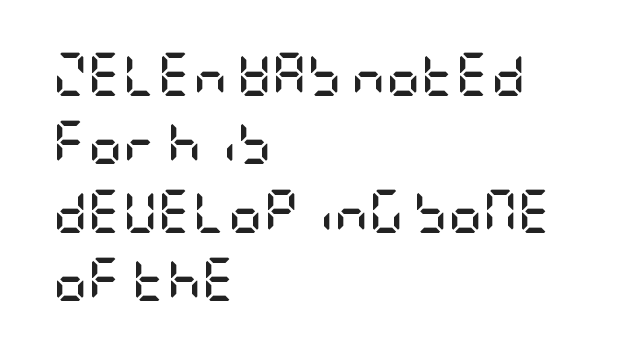
{"serif": "no", "italic": "no", "bold": "yes", "weight": "semibold", "width": "condensed", "stroke_contrast": "low", "x_height": "large", "underline": "no", "align": "left", "line_spacing": "normal", "line_spacing_ratio": 1.59, "letter_spacing": "normal", "letter_spacing_em": 0.0, "glyph_px": 43}
